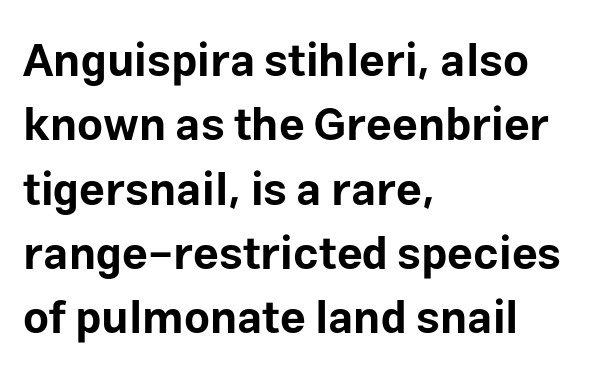
Q: Is the text bold? A: Yes.
Q: Is the text italic (slanted)? A: No, it is upright.
Q: Is the typeface a serif or a sans-serif typeface? A: Sans-serif.
Q: Is the text underlined? A: No.
Q: How is the paragraph aligned? A: Left-aligned.
Q: Is the spacing between letters normal or unusually wide? A: Normal.
Q: Is the spacing between lines tight, normal or loose? A: Normal.
Q: Width (condensed, normal, or wide)? A: Normal.
Q: Stroke contrast? A: Low.
Q: x-height? A: Medium.
Q: Monospaced? A: No.
